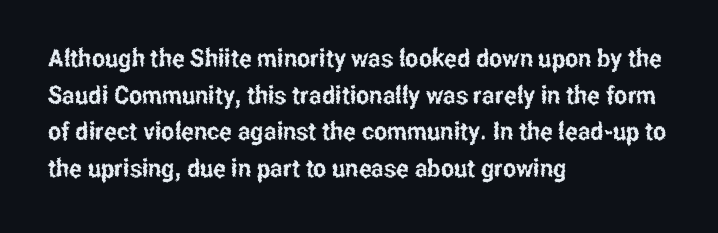
Q: Is the text italic (slanted)? A: No, it is upright.
Q: Is the text underlined? A: No.
Q: How is the paragraph aligned? A: Left-aligned.
Q: Is the spacing between letters normal or unusually wide? A: Normal.
Q: Is the spacing between lines tight, normal or loose? A: Normal.
